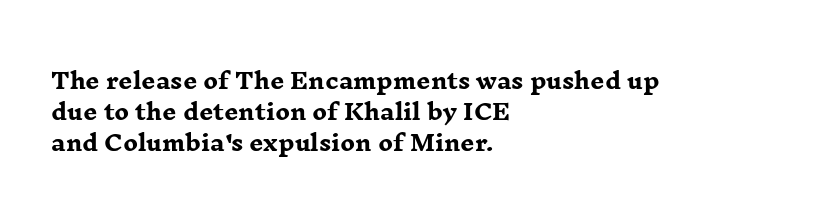
Ordinary non-slanted type is in use. The space between consecutive lines is moderate. The strokes are fattened all the way to bold. No extra tracking has been applied to these lines. Quick note: underline off. The typesetter chose a ragged-right arrangement here.
